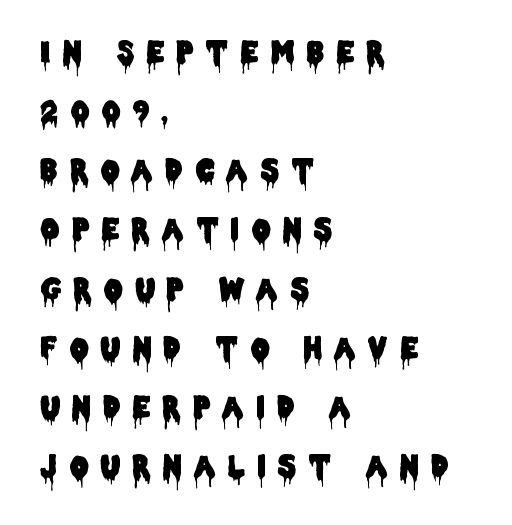
Q: Is the text italic (slanted)? A: No, it is upright.
Q: Is the typeface a serif or a sans-serif typeface? A: Sans-serif.
Q: Is the text underlined? A: No.
Q: How is the paragraph aligned? A: Left-aligned.
Q: Is the spacing between letters normal or unusually wide? A: Unusually wide.
Q: Is the spacing between lines tight, normal or loose? A: Loose.
Q: Width (condensed, normal, or wide)? A: Condensed.
Q: Stroke contrast? A: Low.
Q: x-height? A: Large.
Q: Monospaced? A: No.
